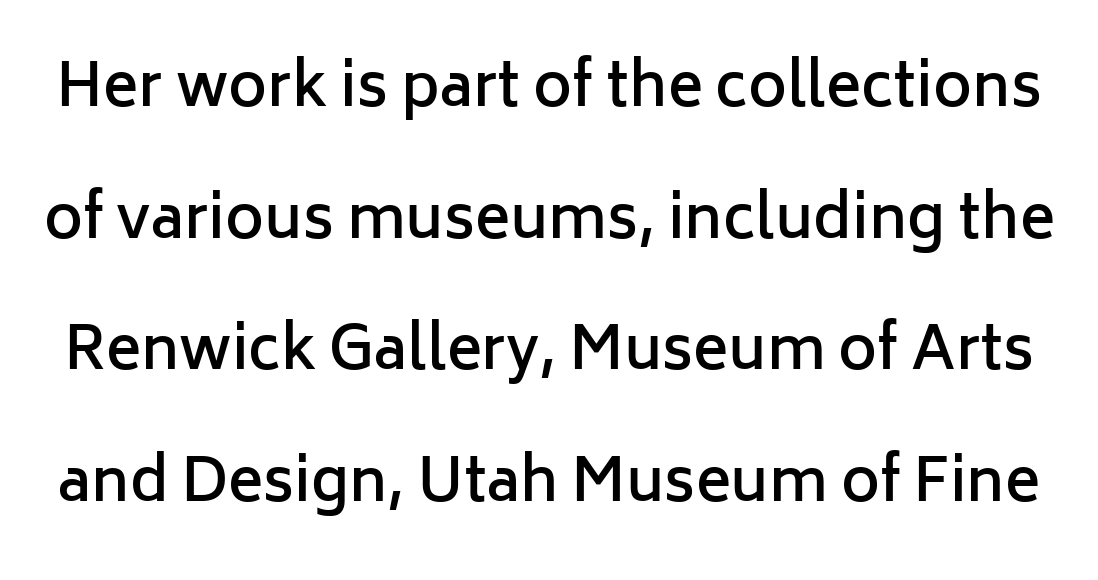
The typography opts for an upright posture over an oblique one. This is sans-serif lettering, the kind often seen on screens and signage. The passage shown is not underscored anywhere. Nothing unusual about the tracking: characters are spaced as the font intends. The letters advance in unequal steps, a hallmark of proportional type. A bit beefed up — I'd call it semibold rather than bold.
